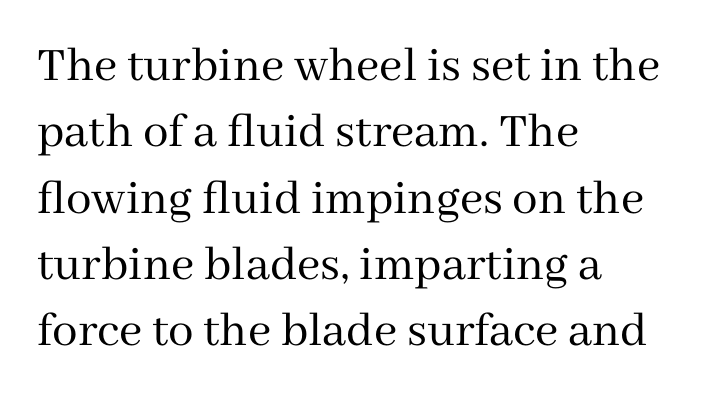
Q: Is the text bold? A: No.
Q: Is the text italic (slanted)? A: No, it is upright.
Q: Is the typeface a serif or a sans-serif typeface? A: Serif.
Q: Is the text underlined? A: No.
Q: How is the paragraph aligned? A: Left-aligned.
Q: Is the spacing between letters normal or unusually wide? A: Normal.
Q: Is the spacing between lines tight, normal or loose? A: Normal.
Q: Width (condensed, normal, or wide)? A: Normal.
Q: Stroke contrast? A: Medium.
Q: x-height? A: Medium.
Q: Monospaced? A: No.
